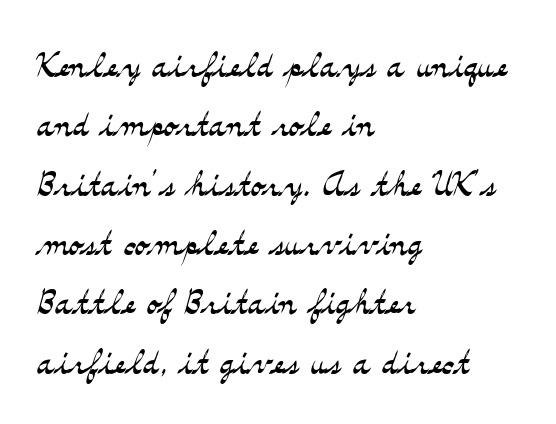
Here the designer chose a conventional face with non-uniform glyph widths. Small tapered or slab feet sit at the stroke ends, so this counts as serif. Glance below the letters and you will spot only blank space. The rendering uses a moderate line-height, typical for paragraphs. A quiet, ordinary-to-light weight characterises the typeface.
